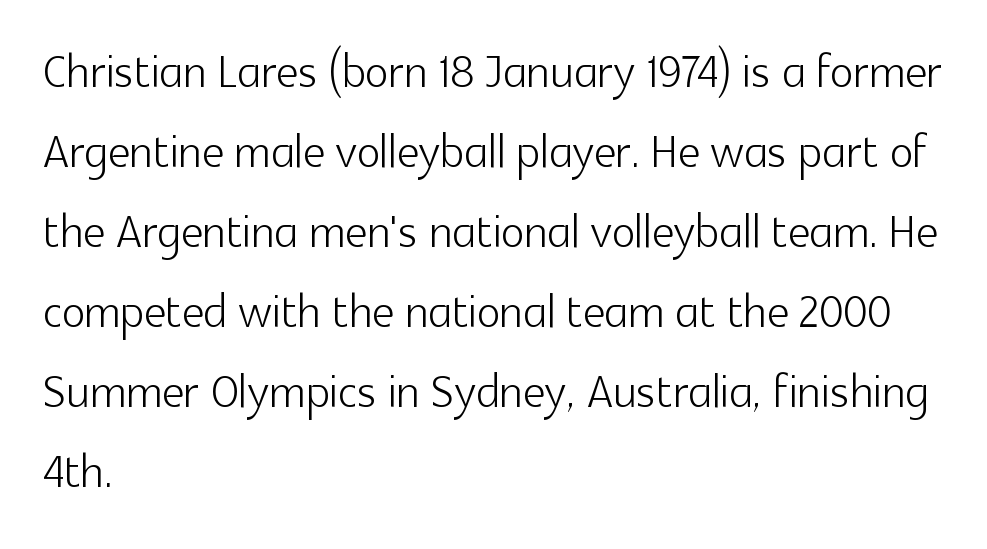
The image shows 62 px light sans-serif type, upright; set left-aligned, normal line spacing (1.29x), normal letter spacing, not underlined; a medium x-height.
